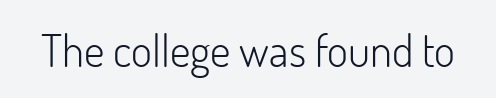
Q: Is the text bold? A: No.
Q: Is the text italic (slanted)? A: No, it is upright.
Q: Is the typeface a serif or a sans-serif typeface? A: Sans-serif.
Q: Is the text underlined? A: No.
Q: Is the spacing between letters normal or unusually wide? A: Normal.
Q: Width (condensed, normal, or wide)? A: Normal.
Q: Stroke contrast? A: Low.
Q: x-height? A: Small.
Q: Monospaced? A: No.
